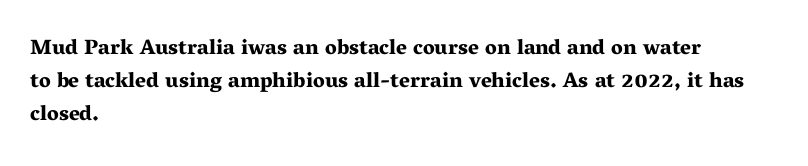
The sample has been set heavy, in full bold. Any mark beneath the type? The region is blank. The ragged edge is on the right, which tells us the setting is flush left. This sample uses plain, unmodified letter spacing. Posture: vertical. Does the leading feel generous? No, just average.
